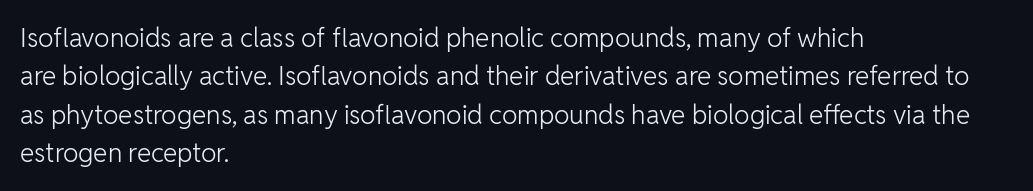
Leftover space on each line is placed entirely after the last word. The font sits on the lighter half of the weight spectrum, regular included. Here the glyphs are tracked normally, forming tight word shapes. Evenly set lines give the paragraph a standard silhouette. The area under the type is left untouched. The letters stand upright; this is a roman face.
